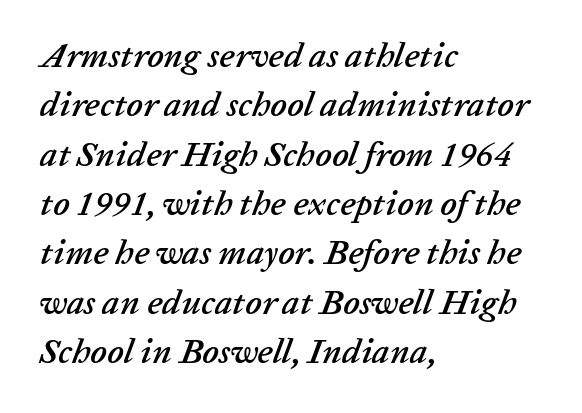
{"italic": "yes", "lean": "right", "slant_degrees": 20, "width": "normal", "stroke_contrast": "low", "x_height": "medium", "monospaced": "no", "underline": "no", "align": "left", "line_spacing": "normal", "line_spacing_ratio": 1.41, "letter_spacing": "normal", "letter_spacing_em": 0.0, "glyph_px": 35}
